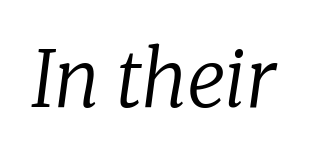
{"serif": "yes", "italic": "yes", "lean": "right", "slant_degrees": 8, "bold": "no", "weight": "regular", "width": "normal", "stroke_contrast": "low", "x_height": "medium", "monospaced": "no", "underline": "no", "letter_spacing": "normal", "letter_spacing_em": 0.0, "glyph_px": 77}
